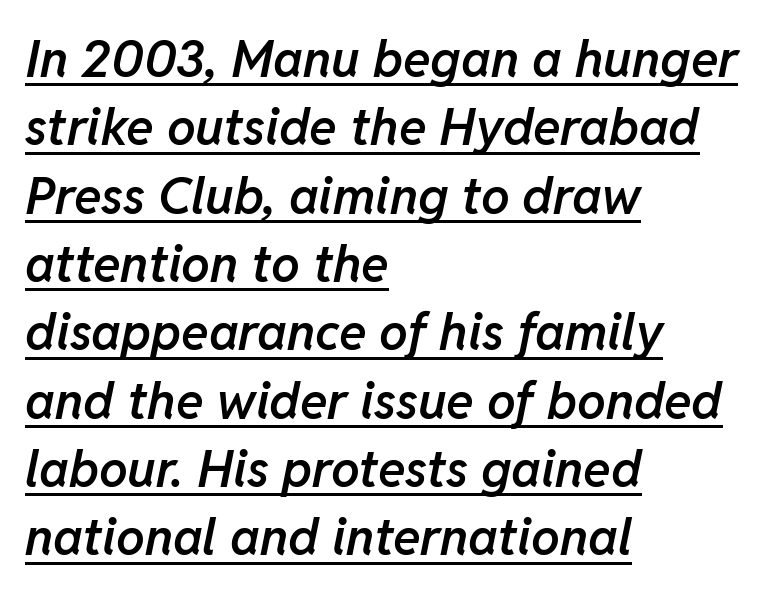
Q: Is the text bold? A: Semi-bold.
Q: Is the text italic (slanted)? A: Yes, it leans right by about 11 degrees.
Q: Is the text underlined? A: Yes.
Q: How is the paragraph aligned? A: Left-aligned.
Q: Is the spacing between letters normal or unusually wide? A: Normal.
Q: Is the spacing between lines tight, normal or loose? A: Normal.
Q: Width (condensed, normal, or wide)? A: Normal.
Q: Stroke contrast? A: Low.
Q: x-height? A: Medium.
Q: Monospaced? A: No.
